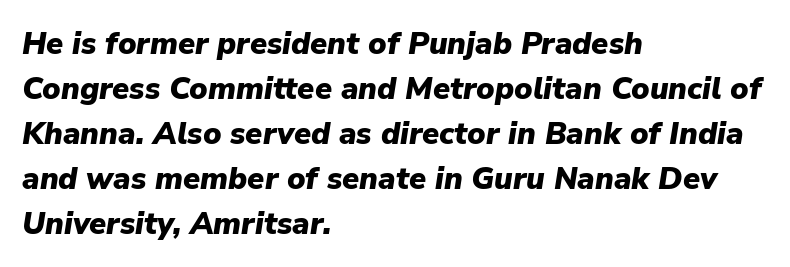
Q: Is the text bold? A: Yes.
Q: Is the text italic (slanted)? A: Yes, it leans right by about 9 degrees.
Q: Is the text underlined? A: No.
Q: How is the paragraph aligned? A: Left-aligned.
Q: Is the spacing between letters normal or unusually wide? A: Normal.
Q: Is the spacing between lines tight, normal or loose? A: Normal.
Q: Width (condensed, normal, or wide)? A: Normal.
Q: Stroke contrast? A: Low.
Q: x-height? A: Medium.
Q: Monospaced? A: No.
